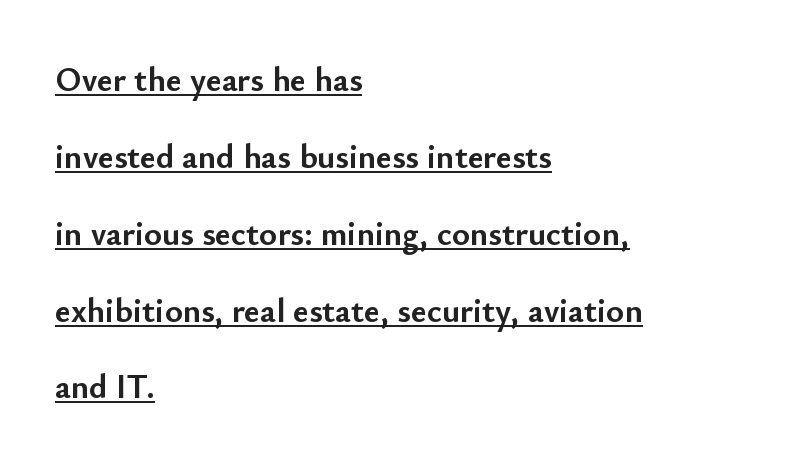
The image shows 34 px semibold sans-serif type, upright; set left-aligned, loose line spacing (2.26x), normal letter spacing, underlined; low stroke contrast and a small x-height.
